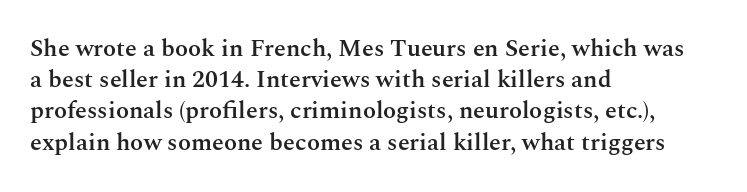
The image shows 24 px text type, upright; set left-aligned, normal line spacing (1.3x), normal letter spacing, not underlined.
